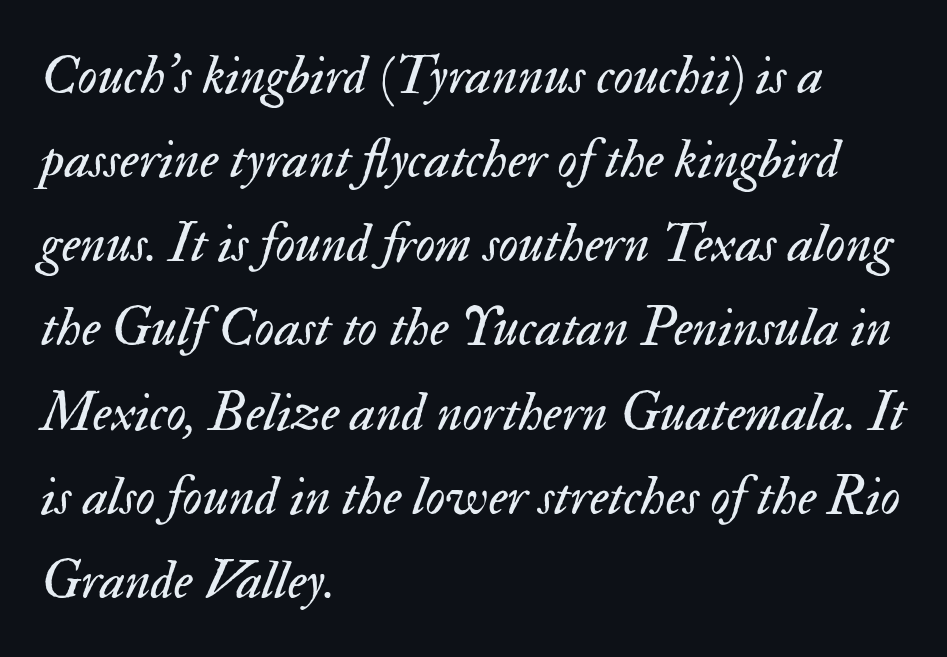
Tall strokes in this sample are angled rather than plumb. Each stroke keeps to a modest, everyday thickness or less. Observe the ordinary spacing: letters are neighbours, not strangers. The gap between lines stays unmarked. All the whitespace from short lines collects on the right.
